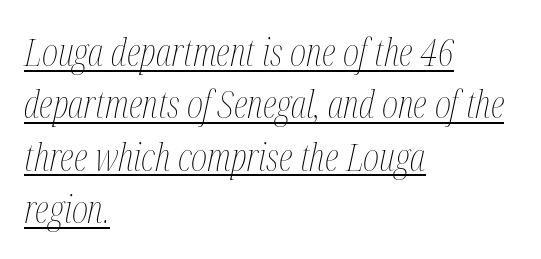
Students, observe: this is what conventionally led text looks like. No heavy texture on the line: the type isn't bold. Look at the tracking — it's just the regular setting, nothing added. Varying glyph widths throughout — classic text-font behaviour. Compared with ordinary roman type, these characters are visibly tilted. Descenders here cross a horizontal rule under the line.
